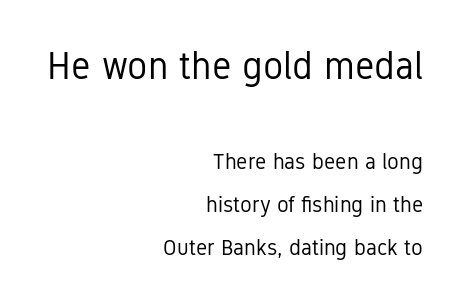
{"serif": "no", "italic": "no", "bold": "no", "weight": "regular", "width": "condensed", "stroke_contrast": "low", "x_height": "medium", "monospaced": "no", "underline": "no", "align": "right", "line_spacing": "loose", "line_spacing_ratio": 1.96, "letter_spacing": "normal", "letter_spacing_em": 0.0, "larger_block": "first", "size_ratio": 1.73, "glyph_px": 38}
